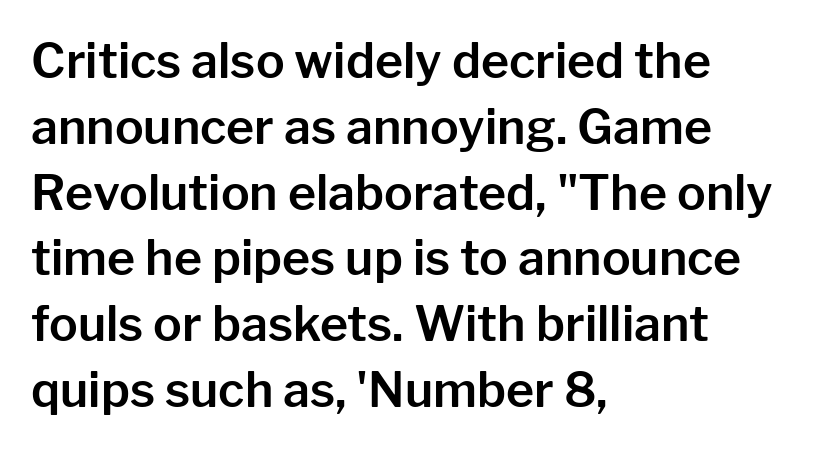
A clean baseline with only descenders dipping below it. Is the letter spacing exaggerated? No — it looks like the ordinary default. Interline gaps are of average width in this sample. Casual observation: everything's shoved over to the left. Note the varied advance widths — an 'i' is clearly narrower than an 'm'. The specimen reads as upright at a glance.
